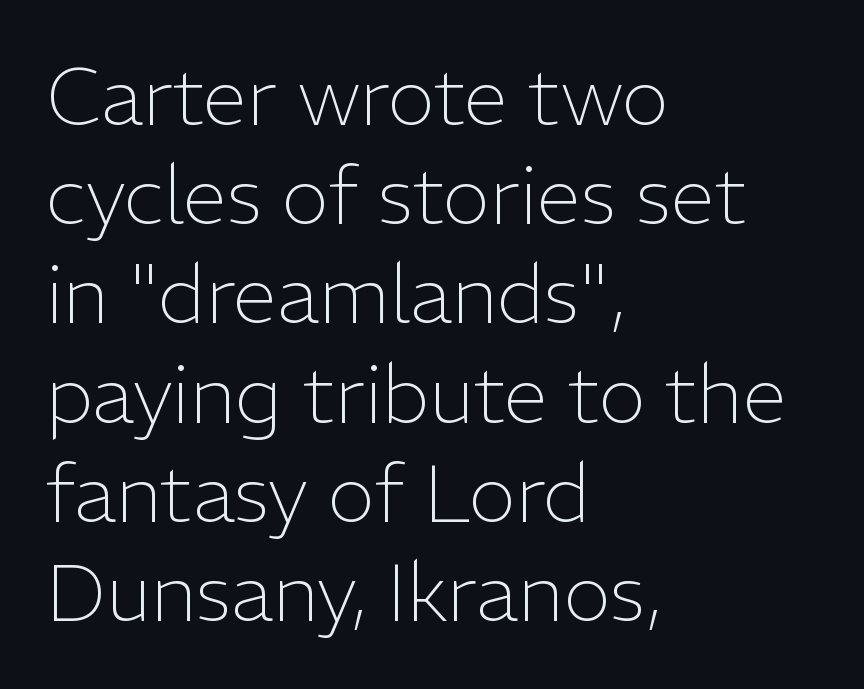
The image shows 80 px light sans-serif type, upright; set left-aligned, line spacing 1.24x, normal letter spacing, not underlined; low stroke contrast and a medium x-height.
